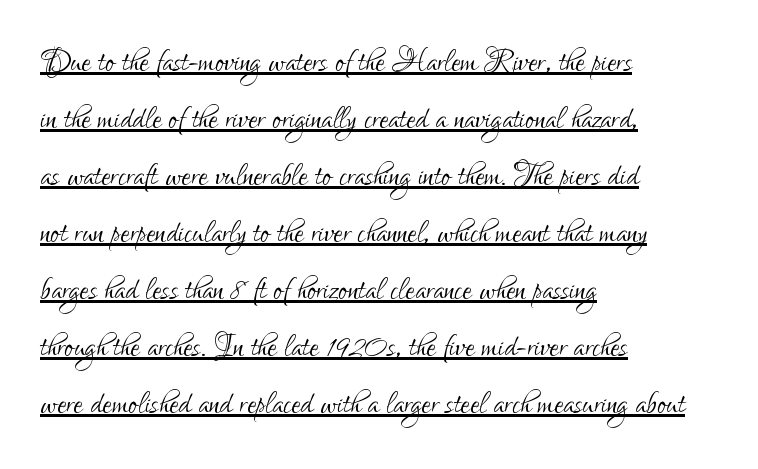
Caption: face not bold, strokes unweighted. Alignment: flush left. The string is rendered with underlining switched on. Compared with typical paragraphs, the rows here are spaced about the same. The typeface chosen for these lines omits serifs. Is the letter spacing exaggerated? No — it looks like the ordinary default.
